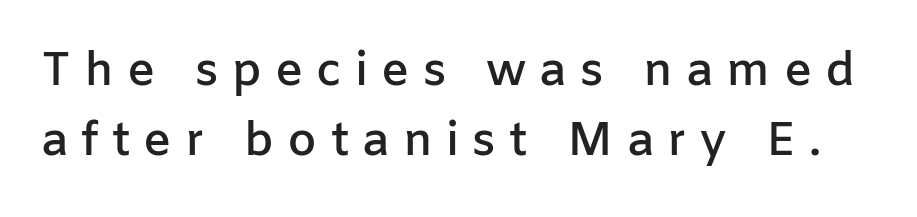
Inter-character spacing is expanded well beyond the font's built-in metrics. Each row of text sits above clean, open space. Is this a sans? Yes — the strokes have no serifs. This is moderately heavy type, rendered in semibold. Here the designer chose a conventional face with non-uniform glyph widths.
